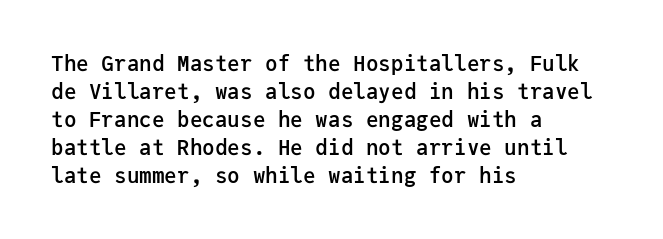
The image shows 21 px text type, upright; set left-aligned, normal line spacing (1.33x), normal letter spacing, not underlined.
